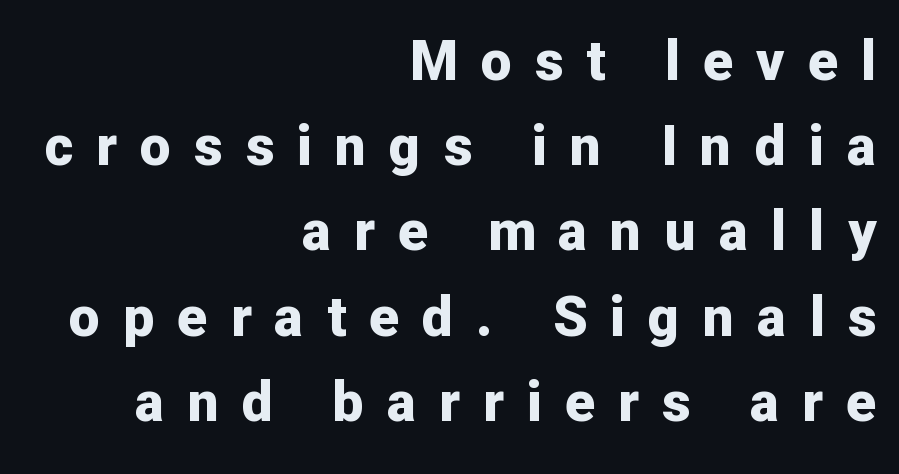
The image shows 55 px bold sans-serif type, upright; set right-aligned, normal line spacing (1.55x), unusually wide letter spacing (+0.42 em), not underlined; low stroke contrast and a medium x-height.
